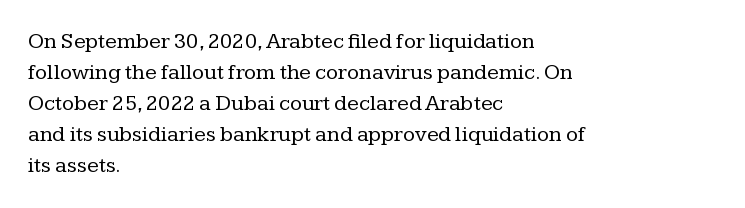
{"italic": "no", "bold": "no", "underline": "no", "align": "left", "line_spacing": "normal", "line_spacing_ratio": 1.41, "letter_spacing": "normal", "letter_spacing_em": 0.0, "glyph_px": 22}
